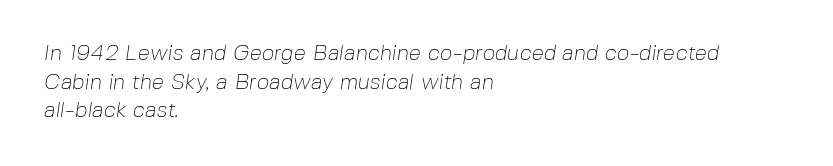
Characters follow at the spacing the type designer built in. These lines stack with their left ends in a neat column. The strip under each line holds only bare page. Each stroke keeps to a modest, everyday thickness or less.
